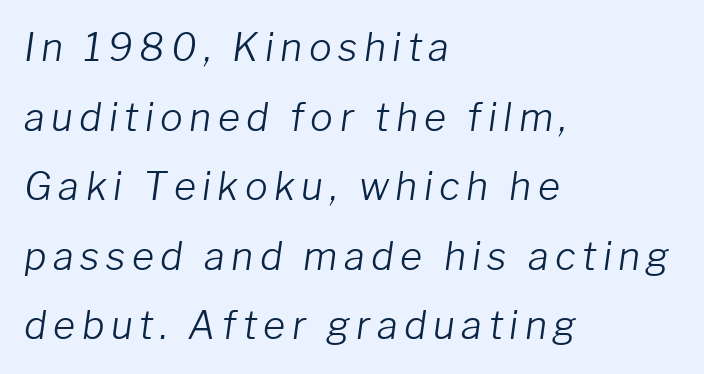
Character widths vary here, with narrow letters taking less room than wide ones. Casual observation: everything's shoved over to the left. Only glyphs here, with clear space below each row. If you drew a line through each stem, it would be angled. The typesetting does not lean heavy: it is not bold.
